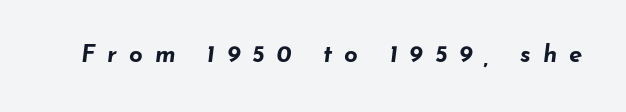
The image shows 24 px bold type, italic (leaning right); set unusually wide letter spacing (+0.49 em), not underlined.
